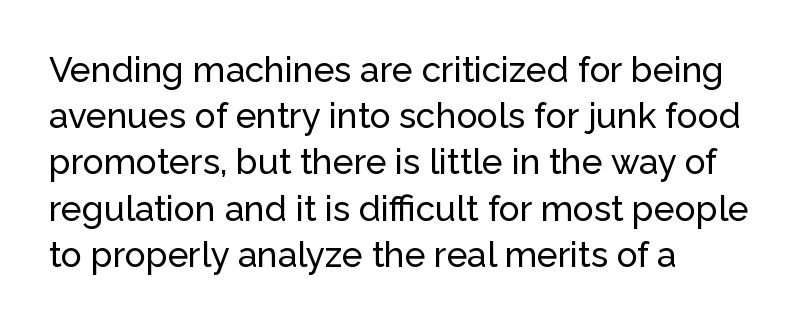
No extra tracking has been applied to these lines. Each letter's strokes conclude bluntly, with no projecting serifs. Any mark beneath the type? The region is blank. Looks like regular typesetting: each glyph gets only the width it needs. Short and long lines alike share a common starting point at left. In terms of posture, this sample is upright.
